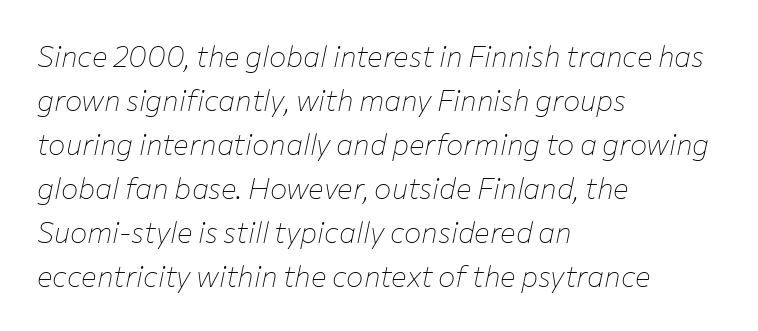
{"italic": "yes", "lean": "right", "slant_degrees": 12, "bold": "no", "weight": "thin", "width": "normal", "stroke_contrast": "low", "x_height": "medium", "monospaced": "no", "underline": "no", "align": "left", "line_spacing": "normal", "line_spacing_ratio": 1.52, "letter_spacing": "normal", "letter_spacing_em": 0.0, "glyph_px": 29}
